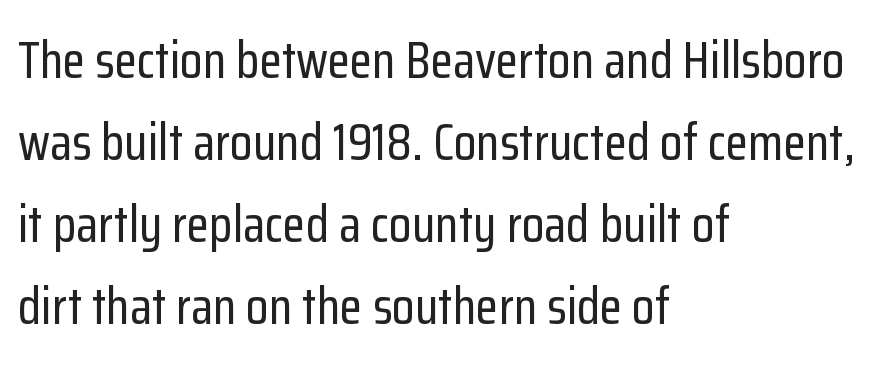
The image shows 52 px condensed sans-serif type, upright; set left-aligned, normal line spacing (1.58x), normal letter spacing, not underlined; low stroke contrast and a medium x-height.
